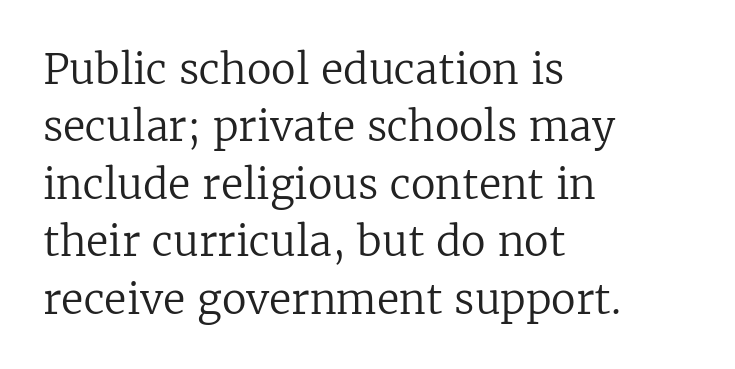
Q: Is the text bold? A: No.
Q: Is the text italic (slanted)? A: No, it is upright.
Q: Is the typeface a serif or a sans-serif typeface? A: Serif.
Q: Is the text underlined? A: No.
Q: How is the paragraph aligned? A: Left-aligned.
Q: Is the spacing between letters normal or unusually wide? A: Normal.
Q: Is the spacing between lines tight, normal or loose? A: Normal.
Q: Width (condensed, normal, or wide)? A: Normal.
Q: Stroke contrast? A: Low.
Q: x-height? A: Medium.
Q: Monospaced? A: No.
